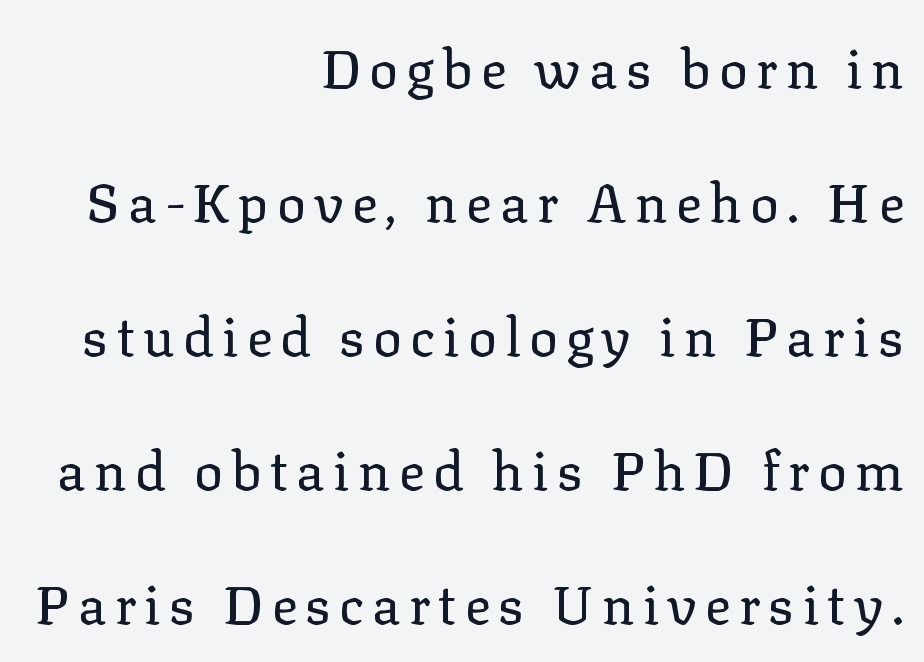
The face used here is seriffed, in the tradition of book romans. In terms of leading, this rendering errs on the spacious side. Which margin do the lines hug? The right one — the left edge is uneven. Descenders hang freely into open space. Think of a printed novel: that variable character pitch is what you see here. The strokes are not fattened; the text isn't bold.
